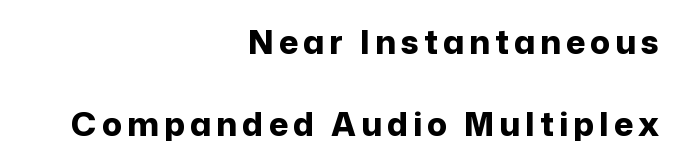
Type style note: lacks serifs. Varying glyph widths throughout — classic text-font behaviour. Notice the wide empty band between every row — that's loose leading. The baseline area is clear. Every stem runs plumb, perpendicular to the baseline. A full-strength bold gives these letters their thick strokes.
